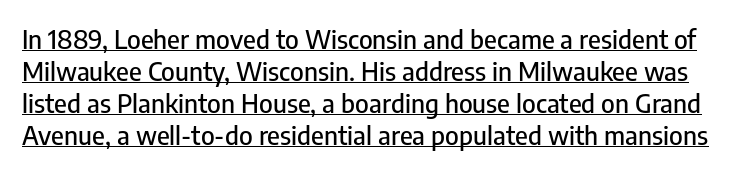
Q: Is the text italic (slanted)? A: No, it is upright.
Q: Is the text underlined? A: Yes.
Q: Is the spacing between letters normal or unusually wide? A: Normal.
